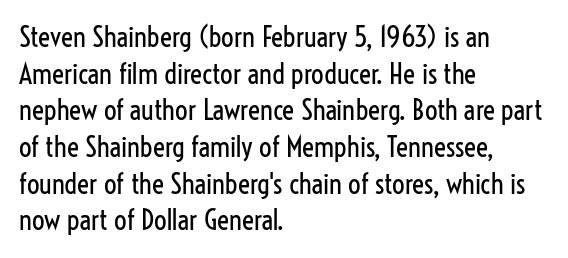
Q: Is the text bold? A: No.
Q: Is the text italic (slanted)? A: No, it is upright.
Q: Is the typeface a serif or a sans-serif typeface? A: Sans-serif.
Q: Is the text underlined? A: No.
Q: How is the paragraph aligned? A: Left-aligned.
Q: Is the spacing between letters normal or unusually wide? A: Normal.
Q: Is the spacing between lines tight, normal or loose? A: Normal.
Q: Width (condensed, normal, or wide)? A: Condensed.
Q: Stroke contrast? A: Low.
Q: x-height? A: Medium.
Q: Monospaced? A: No.
